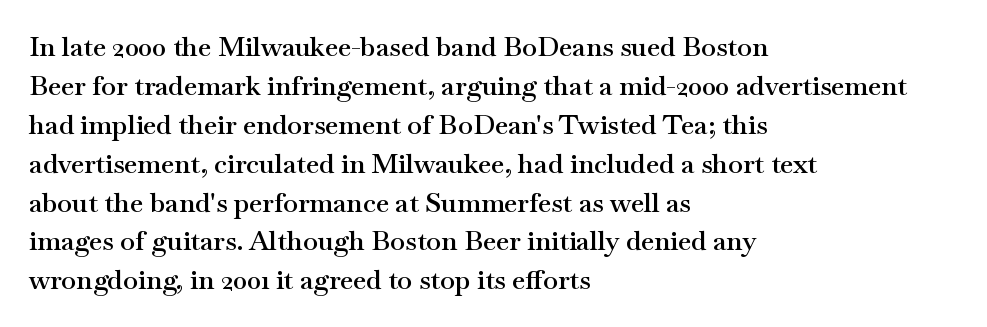
Q: Is the text bold? A: Semi-bold.
Q: Is the text italic (slanted)? A: No, it is upright.
Q: Is the text underlined? A: No.
Q: How is the paragraph aligned? A: Left-aligned.
Q: Is the spacing between letters normal or unusually wide? A: Normal.
Q: Is the spacing between lines tight, normal or loose? A: Normal.
